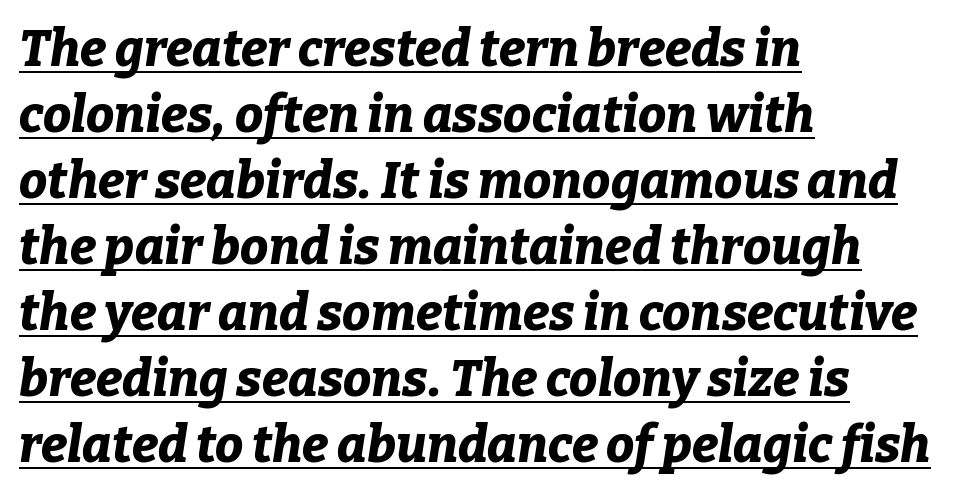
{"italic": "yes", "lean": "right", "slant_degrees": 9, "bold": "yes", "weight": "bold", "width": "normal", "stroke_contrast": "low", "x_height": "medium", "monospaced": "no", "underline": "yes", "align": "left", "line_spacing": "normal", "line_spacing_ratio": 1.32, "letter_spacing": "normal", "letter_spacing_em": 0.0, "glyph_px": 50}
